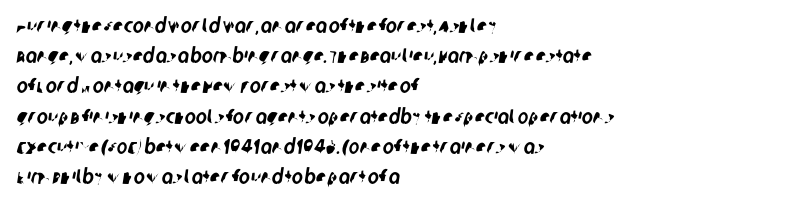
The image shows 21 px text type; set left-aligned, normal line spacing (1.44x), normal letter spacing, not underlined.
